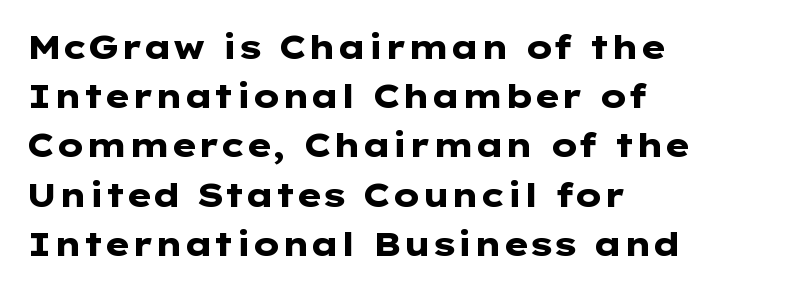
{"serif": "no", "italic": "no", "bold": "yes", "weight": "heavy", "width": "wide", "stroke_contrast": "low", "x_height": "medium", "monospaced": "no", "underline": "no", "align": "left", "line_spacing": "normal", "line_spacing_ratio": 1.49, "letter_spacing": "normal", "letter_spacing_em": 0.0, "glyph_px": 33}
